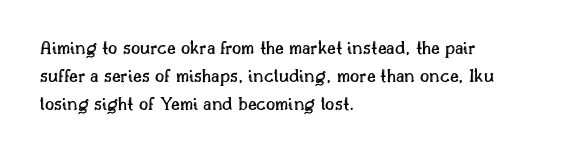
{"italic": "no", "underline": "no", "align": "left", "line_spacing": "normal", "line_spacing_ratio": 1.39, "letter_spacing": "normal", "letter_spacing_em": 0.0, "glyph_px": 20}
